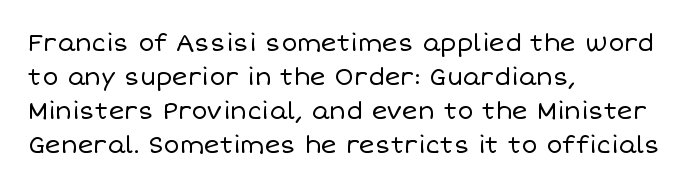
The image shows 24 px text type, upright; set left-aligned, normal line spacing (1.41x), normal letter spacing, not underlined.
